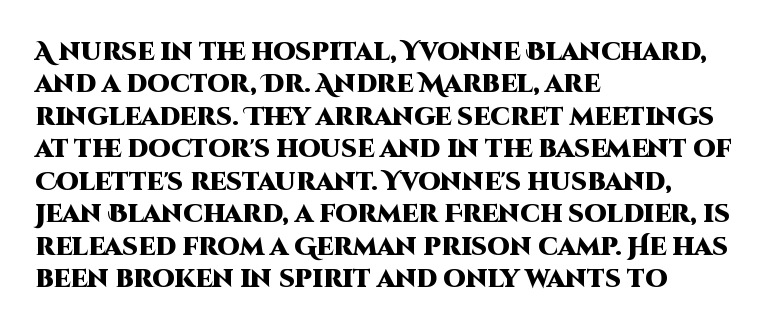
Q: Is the text bold? A: Yes.
Q: Is the text italic (slanted)? A: No, it is upright.
Q: Is the text underlined? A: No.
Q: How is the paragraph aligned? A: Left-aligned.
Q: Is the spacing between letters normal or unusually wide? A: Normal.
Q: Is the spacing between lines tight, normal or loose? A: Normal.
